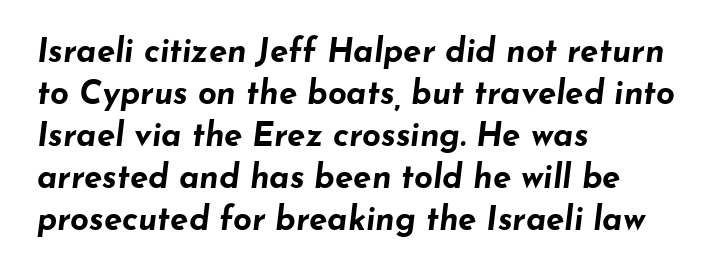
The image shows 33 px bold, wide type, italic (leaning right); set left-aligned, normal line spacing (1.27x), normal letter spacing, not underlined; low stroke contrast and a small x-height.
